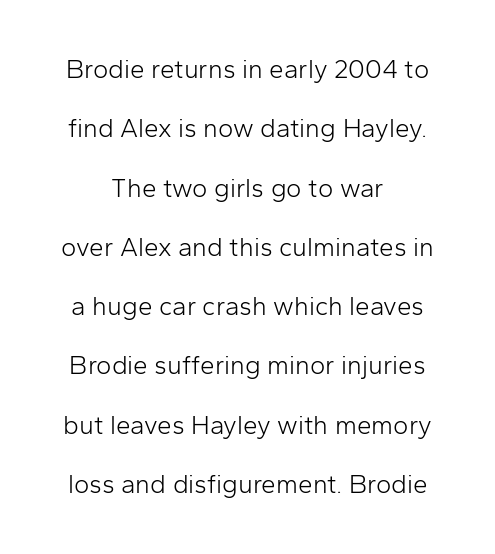
{"italic": "no", "bold": "no", "underline": "no", "line_spacing": "loose", "line_spacing_ratio": 2.28, "letter_spacing": "normal", "letter_spacing_em": 0.0, "glyph_px": 26}
